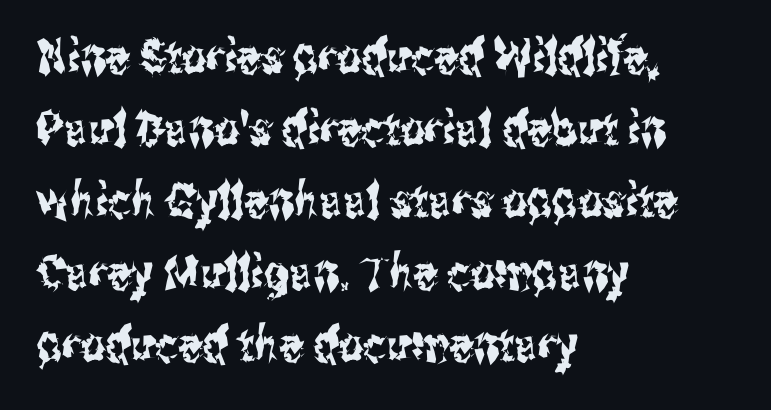
{"serif": "no", "italic": "no", "width": "condensed", "stroke_contrast": "medium", "x_height": "medium", "monospaced": "no", "underline": "no", "align": "left", "line_spacing": "normal", "line_spacing_ratio": 1.5, "letter_spacing": "normal", "letter_spacing_em": 0.0, "glyph_px": 48}
